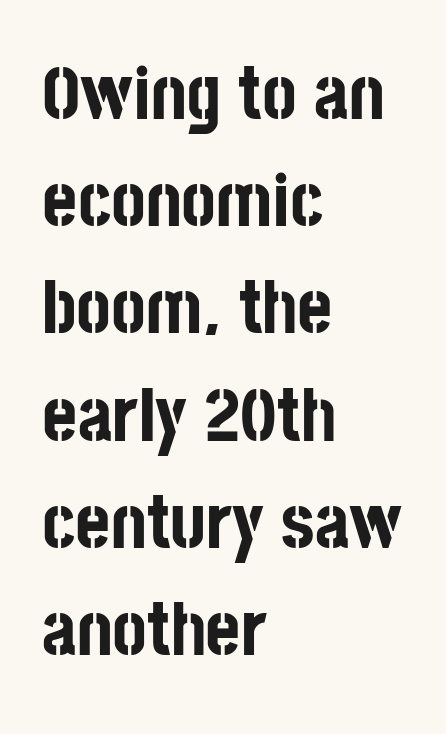
Q: Is the text bold? A: Yes.
Q: Is the text italic (slanted)? A: No, it is upright.
Q: Is the typeface a serif or a sans-serif typeface? A: Sans-serif.
Q: Is the text underlined? A: No.
Q: How is the paragraph aligned? A: Left-aligned.
Q: Is the spacing between letters normal or unusually wide? A: Normal.
Q: Is the spacing between lines tight, normal or loose? A: Normal.
Q: Width (condensed, normal, or wide)? A: Condensed.
Q: Stroke contrast? A: Low.
Q: x-height? A: Large.
Q: Monospaced? A: No.
